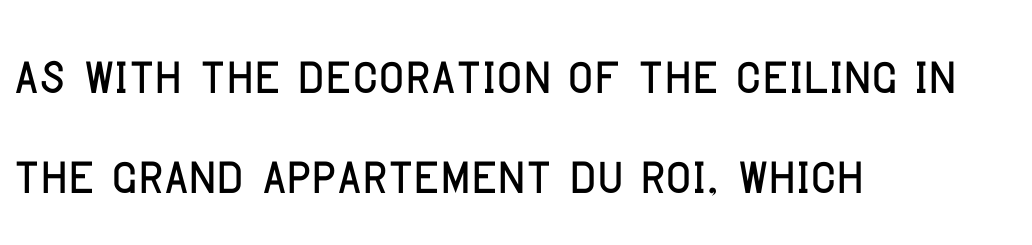
Q: Is the text italic (slanted)? A: No, it is upright.
Q: Is the typeface a serif or a sans-serif typeface? A: Sans-serif.
Q: Is the text underlined? A: No.
Q: How is the paragraph aligned? A: Left-aligned.
Q: Is the spacing between letters normal or unusually wide? A: Normal.
Q: Is the spacing between lines tight, normal or loose? A: Normal.
Q: Width (condensed, normal, or wide)? A: Condensed.
Q: Stroke contrast? A: Low.
Q: x-height? A: Large.
Q: Monospaced? A: No.
